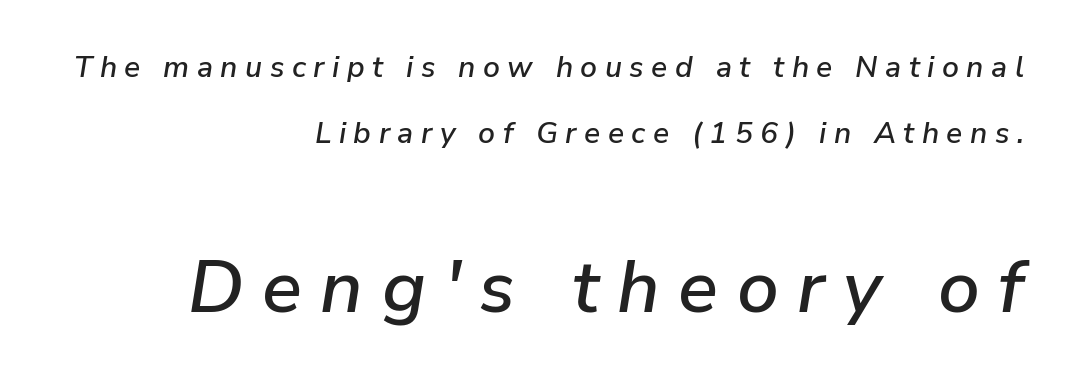
The image shows 74 px text type, italic (leaning right); set right-aligned, loose line spacing (2.19x), unusually wide letter spacing (+0.25 em), not underlined; the second (bottom) block is 2.47x larger; low stroke contrast and a medium x-height.
